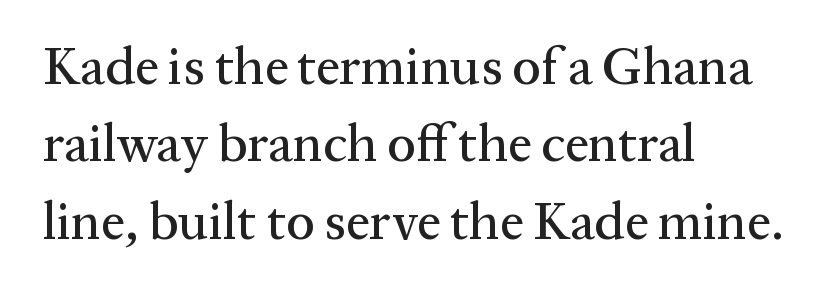
This sample uses an upright cut, with every glyph sitting square on the baseline. The letters advance in unequal steps, a hallmark of proportional type. Regular leading. I'd call this a serif setting — the letters wear small feet.
